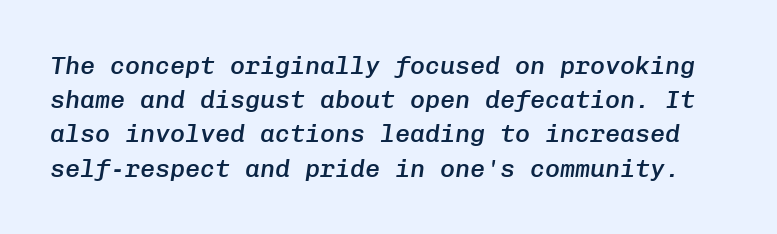
Compared with typical paragraphs, the rows here are spaced about the same. Designer's note — italics engaged. Emphasis by weight is partial: semibold. Anything drawn beneath the words? Only blank space.
